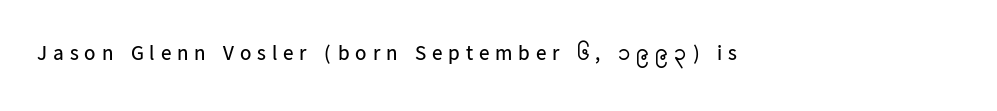
The specimen reads as upright at a glance. The baseline area is clear. No heavy texture on the line: the type isn't bold. The tracking jumps out immediately: characters are airy and widely separated.
